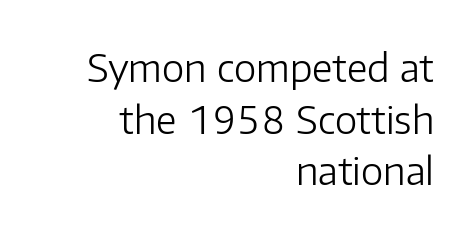
Q: Is the text bold? A: No.
Q: Is the text italic (slanted)? A: No, it is upright.
Q: Is the typeface a serif or a sans-serif typeface? A: Sans-serif.
Q: Is the text underlined? A: No.
Q: How is the paragraph aligned? A: Right-aligned.
Q: Is the spacing between letters normal or unusually wide? A: Normal.
Q: Is the spacing between lines tight, normal or loose? A: Normal.
Q: Width (condensed, normal, or wide)? A: Normal.
Q: Stroke contrast? A: Low.
Q: x-height? A: Medium.
Q: Monospaced? A: No.
